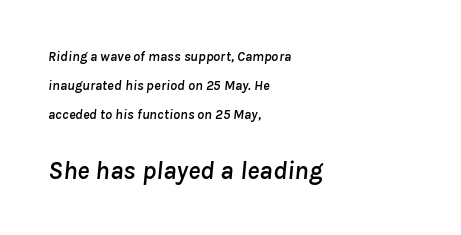
Typeset ragged right — the left edge is the straight one. Unmarked baselines from the first word to the last. Slant detected: the letters are inclined. Top chunk: small. Bottom chunk: large.
